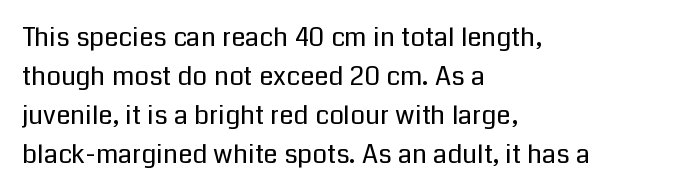
The image shows 26 px text type, upright; set left-aligned, normal line spacing (1.5x), normal letter spacing, not underlined.
